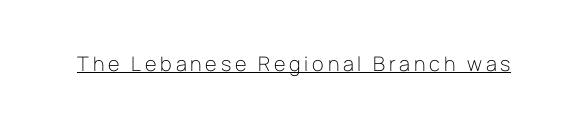
Q: Is the text bold? A: No.
Q: Is the text italic (slanted)? A: No, it is upright.
Q: Is the text underlined? A: Yes.
